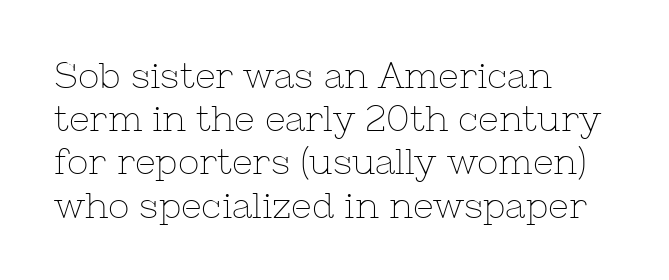
The image shows 36 px thin serif type, upright; set left-aligned, line spacing 1.2x, normal letter spacing, not underlined; low stroke contrast and a medium x-height.
